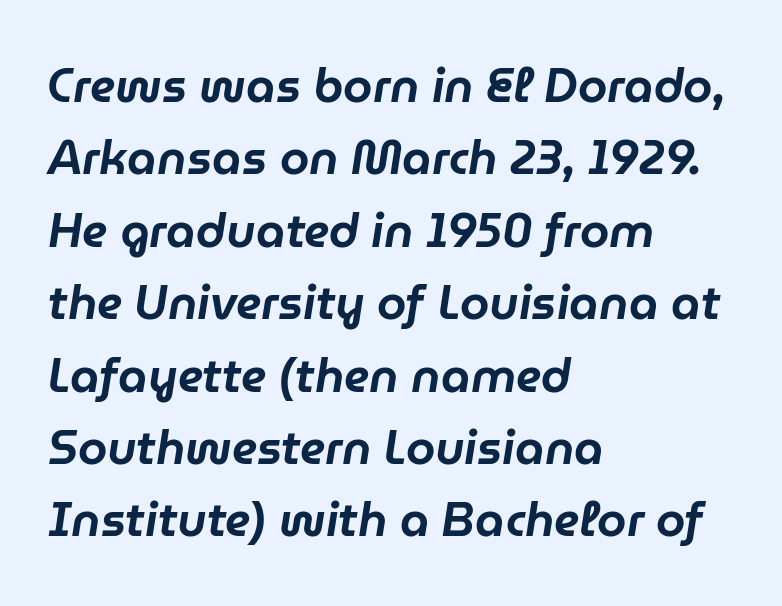
Q: Is the text italic (slanted)? A: Yes, it leans right by about 9 degrees.
Q: Is the text underlined? A: No.
Q: How is the paragraph aligned? A: Left-aligned.
Q: Is the spacing between letters normal or unusually wide? A: Normal.
Q: Is the spacing between lines tight, normal or loose? A: Normal.
Q: Width (condensed, normal, or wide)? A: Normal.
Q: Stroke contrast? A: Low.
Q: x-height? A: Medium.
Q: Monospaced? A: No.
